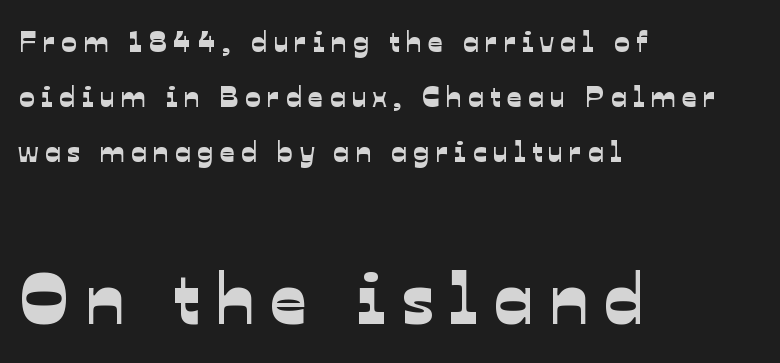
Q: Is the typeface a serif or a sans-serif typeface? A: Sans-serif.
Q: Is the text underlined? A: No.
Q: How is the paragraph aligned? A: Left-aligned.
Q: Is the spacing between letters normal or unusually wide? A: Unusually wide.
Q: Is the spacing between lines tight, normal or loose? A: Loose.
Q: Which block of text is set in a larger size, the first (top) or the second (bottom)? A: The second (bottom) one.
Q: Width (condensed, normal, or wide)? A: Normal.
Q: Stroke contrast? A: Low.
Q: x-height? A: Medium.
Q: Monospaced? A: No.
